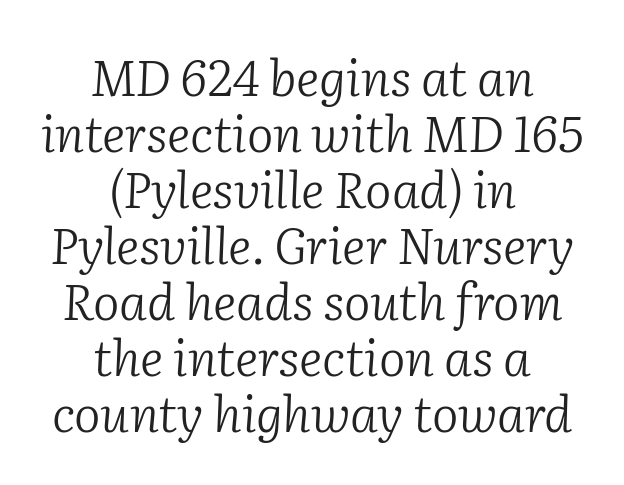
{"serif": "yes", "italic": "yes", "lean": "right", "slant_degrees": 2, "bold": "no", "weight": "light", "width": "normal", "stroke_contrast": "low", "x_height": "medium", "monospaced": "no", "underline": "no", "align": "center", "line_spacing": "tight", "line_spacing_ratio": 1.12, "letter_spacing": "normal", "letter_spacing_em": 0.0, "glyph_px": 50}
